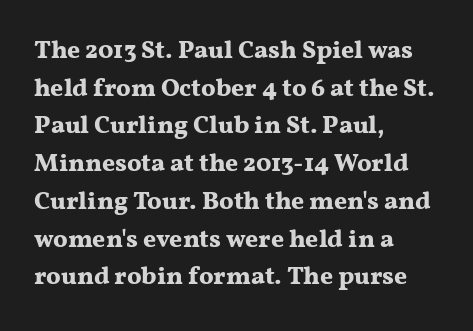
Q: Is the text bold? A: Yes.
Q: Is the text italic (slanted)? A: No, it is upright.
Q: Is the text underlined? A: No.
Q: How is the paragraph aligned? A: Left-aligned.
Q: Is the spacing between letters normal or unusually wide? A: Normal.
Q: Is the spacing between lines tight, normal or loose? A: Normal.
